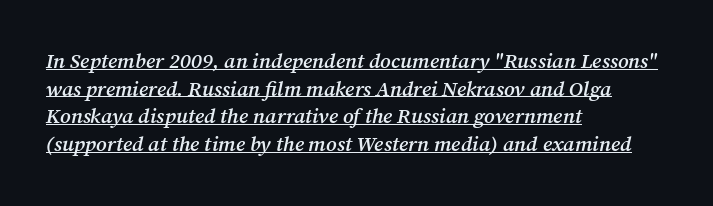
Q: Is the text bold? A: Semi-bold.
Q: Is the text italic (slanted)? A: Yes, it leans right by about 12 degrees.
Q: Is the text underlined? A: Yes.
Q: How is the paragraph aligned? A: Left-aligned.
Q: Is the spacing between letters normal or unusually wide? A: Normal.
Q: Is the spacing between lines tight, normal or loose? A: Normal.
